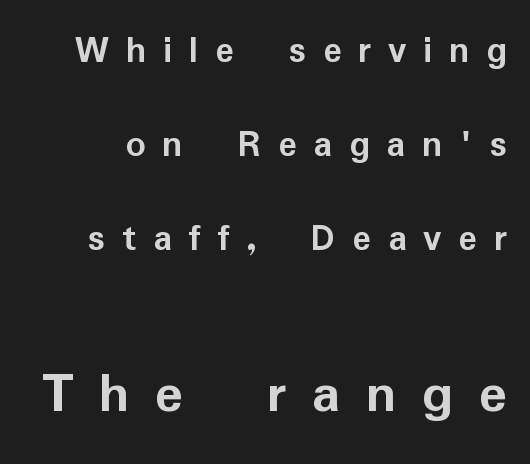
Do the characters align in a grid? No, the font is proportional. Nope, no serifs anywhere on these letters. This is roman type, the default non-slanted kind. Words appear elongated and porous because spacing is wide. Beneath every word, the page is bare. How would I describe the line gaps? Wide and relaxed.
